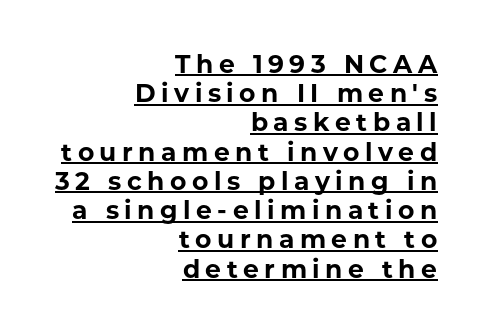
The image shows 25 px bold type, upright; set right-aligned, line spacing 1.17x, unusually wide letter spacing (+0.22 em), underlined.
